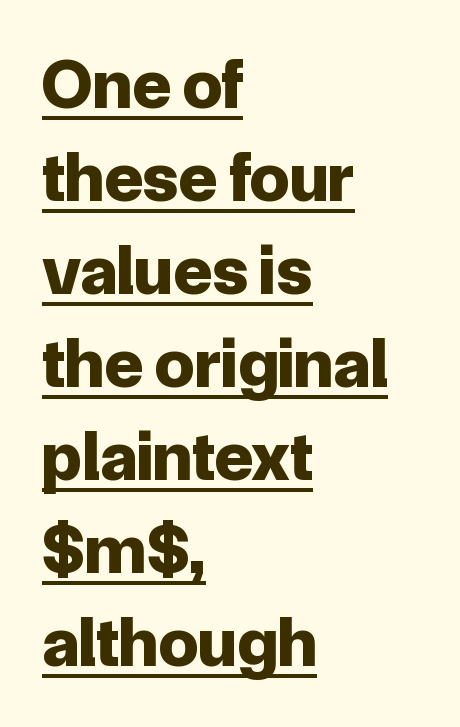
The image shows 71 px bold sans-serif type, upright; set left-aligned, normal line spacing (1.31x), normal letter spacing, underlined; low stroke contrast and a medium x-height.
